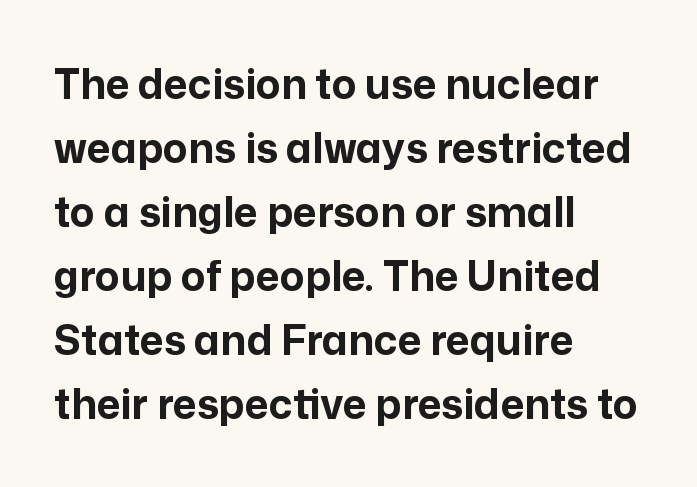
{"serif": "no", "italic": "no", "bold": "yes", "weight": "bold", "width": "normal", "stroke_contrast": "low", "x_height": "medium", "monospaced": "no", "underline": "no", "align": "left", "line_spacing": "normal", "line_spacing_ratio": 1.56, "letter_spacing": "normal", "letter_spacing_em": 0.0, "glyph_px": 41}
